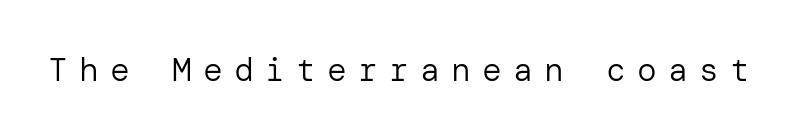
Q: Is the text bold? A: No.
Q: Is the text italic (slanted)? A: No, it is upright.
Q: Is the typeface a serif or a sans-serif typeface? A: Sans-serif.
Q: Is the text underlined? A: No.
Q: Is the spacing between letters normal or unusually wide? A: Unusually wide.
Q: Width (condensed, normal, or wide)? A: Normal.
Q: Stroke contrast? A: Low.
Q: x-height? A: Medium.
